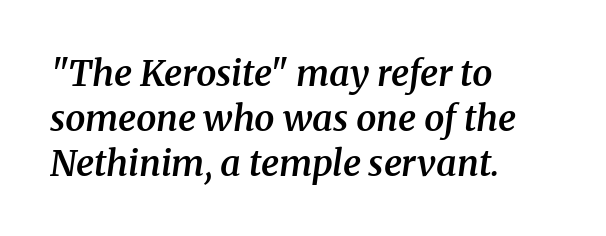
The image shows 36 px semibold serif type, italic (leaning right); set left-aligned, normal line spacing (1.25x), normal letter spacing, not underlined; medium stroke contrast and a medium x-height.
